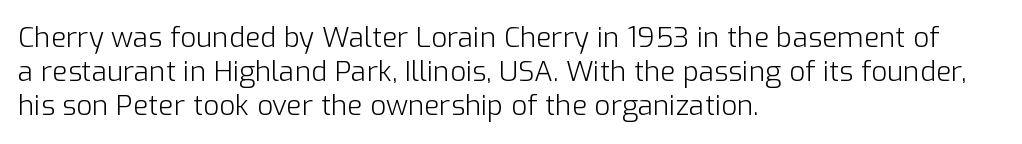
Bold? No — there's no thickening of the strokes. Proportional: the letters do not fall into vertical columns. Quick note: underline off. Nothing unusual about the tracking: characters are spaced as the font intends. Nope, not italic — everything's standing straight.
